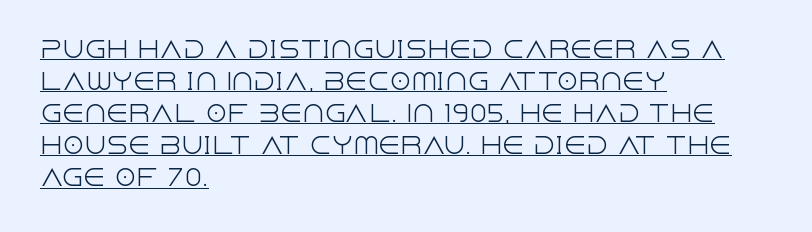
The image shows 22 px text type, upright; set left-aligned, normal line spacing (1.46x), normal letter spacing, underlined.
